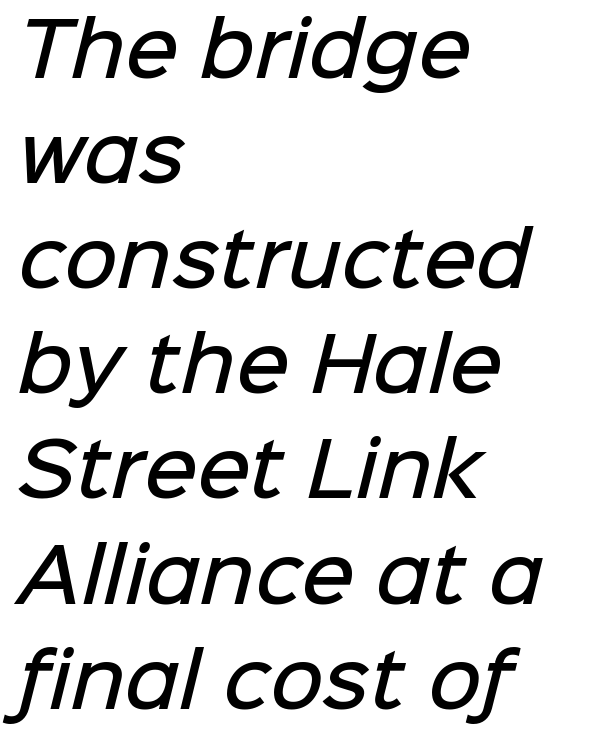
{"serif": "no", "bold": "semi", "weight": "semibold", "width": "normal", "stroke_contrast": "low", "x_height": "medium", "monospaced": "no", "underline": "no", "align": "left", "line_spacing": "normal", "line_spacing_ratio": 1.44, "letter_spacing": "normal", "letter_spacing_em": 0.0, "glyph_px": 73}
